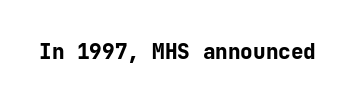
The image shows 21 px bold type, upright; set normal letter spacing, not underlined.
